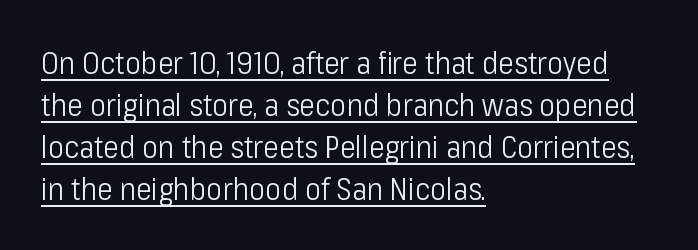
{"serif": "no", "italic": "no", "bold": "no", "weight": "light", "width": "condensed", "stroke_contrast": "low", "x_height": "medium", "monospaced": "no", "underline": "yes", "align": "left", "line_spacing": "normal", "line_spacing_ratio": 1.4, "letter_spacing": "normal", "letter_spacing_em": 0.0, "glyph_px": 30}
